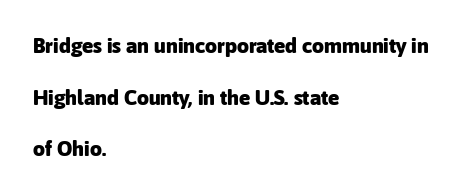
{"italic": "no", "bold": "yes", "underline": "no", "align": "left", "line_spacing": "loose", "line_spacing_ratio": 2.46, "letter_spacing": "normal", "letter_spacing_em": 0.0, "glyph_px": 21}
